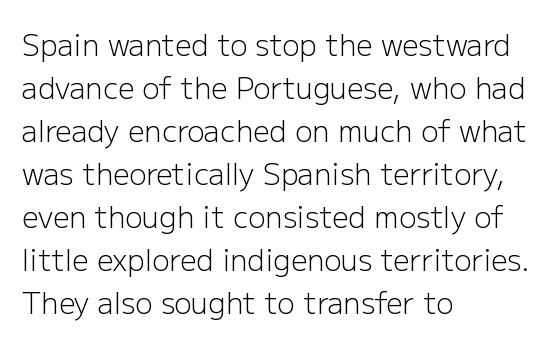
{"serif": "no", "italic": "no", "bold": "no", "weight": "light", "width": "normal", "stroke_contrast": "low", "x_height": "medium", "monospaced": "no", "underline": "no", "align": "left", "line_spacing": "normal", "line_spacing_ratio": 1.48, "letter_spacing": "normal", "letter_spacing_em": 0.0, "glyph_px": 29}
